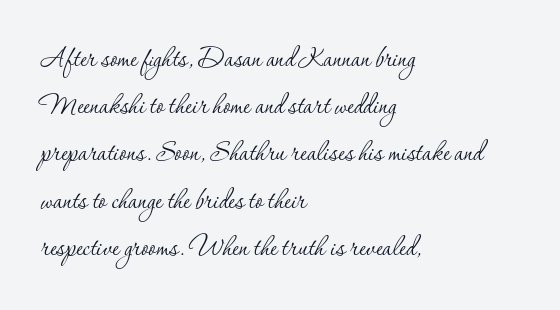
{"serif": "yes", "bold": "no", "weight": "thin", "width": "normal", "stroke_contrast": "low", "x_height": "small", "monospaced": "no", "underline": "no", "align": "left", "line_spacing": "normal", "line_spacing_ratio": 1.43, "letter_spacing": "normal", "letter_spacing_em": 0.0, "glyph_px": 33}
